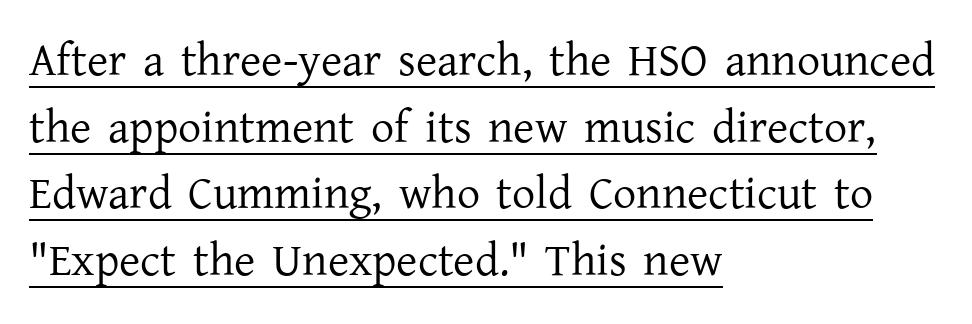
Q: Is the text bold? A: No.
Q: Is the text italic (slanted)? A: No, it is upright.
Q: Is the typeface a serif or a sans-serif typeface? A: Serif.
Q: Is the text underlined? A: Yes.
Q: How is the paragraph aligned? A: Left-aligned.
Q: Is the spacing between letters normal or unusually wide? A: Normal.
Q: Is the spacing between lines tight, normal or loose? A: Normal.
Q: Width (condensed, normal, or wide)? A: Normal.
Q: Stroke contrast? A: Low.
Q: x-height? A: Medium.
Q: Monospaced? A: No.
